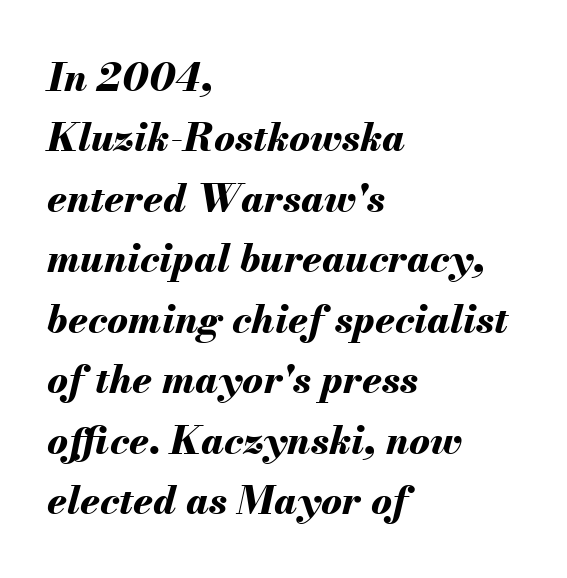
Q: Is the text bold? A: Yes.
Q: Is the text italic (slanted)? A: Yes, it leans right by about 13 degrees.
Q: Is the text underlined? A: No.
Q: How is the paragraph aligned? A: Left-aligned.
Q: Is the spacing between letters normal or unusually wide? A: Normal.
Q: Is the spacing between lines tight, normal or loose? A: Normal.
Q: Width (condensed, normal, or wide)? A: Normal.
Q: Stroke contrast? A: Medium.
Q: x-height? A: Small.
Q: Monospaced? A: No.
